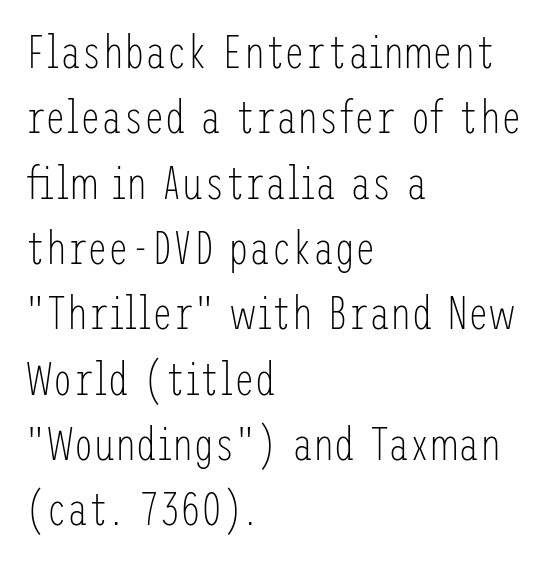
{"serif": "no", "italic": "no", "bold": "no", "weight": "light", "width": "condensed", "stroke_contrast": "low", "x_height": "medium", "underline": "no", "align": "left", "line_spacing": "normal", "line_spacing_ratio": 1.39, "letter_spacing": "normal", "letter_spacing_em": 0.0, "glyph_px": 47}
